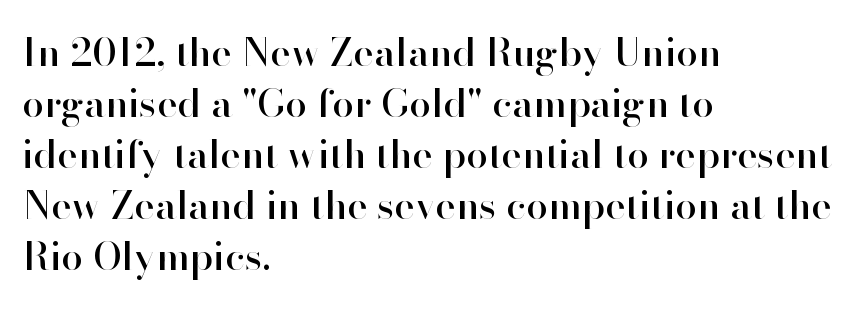
Q: Is the text italic (slanted)? A: No, it is upright.
Q: Is the typeface a serif or a sans-serif typeface? A: Sans-serif.
Q: Is the text underlined? A: No.
Q: How is the paragraph aligned? A: Left-aligned.
Q: Is the spacing between letters normal or unusually wide? A: Normal.
Q: Is the spacing between lines tight, normal or loose? A: Normal.
Q: Width (condensed, normal, or wide)? A: Normal.
Q: Stroke contrast? A: High.
Q: x-height? A: Small.
Q: Monospaced? A: No.
